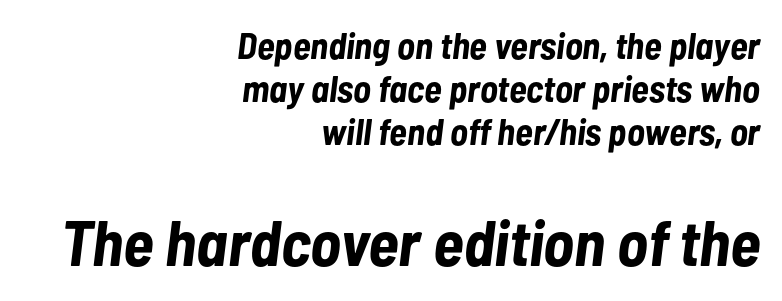
{"italic": "yes", "lean": "right", "slant_degrees": 7, "bold": "yes", "weight": "bold", "width": "condensed", "stroke_contrast": "low", "x_height": "medium", "monospaced": "no", "underline": "no", "align": "right", "line_spacing_ratio": 1.16, "letter_spacing": "normal", "letter_spacing_em": 0.0, "larger_block": "second", "size_ratio": 1.73, "glyph_px": 64}
